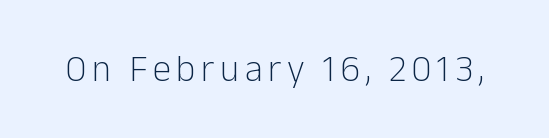
Q: Is the text bold? A: No.
Q: Is the text italic (slanted)? A: No, it is upright.
Q: Is the typeface a serif or a sans-serif typeface? A: Sans-serif.
Q: Is the text underlined? A: No.
Q: Width (condensed, normal, or wide)? A: Normal.
Q: Stroke contrast? A: Low.
Q: x-height? A: Medium.
Q: Monospaced? A: No.
